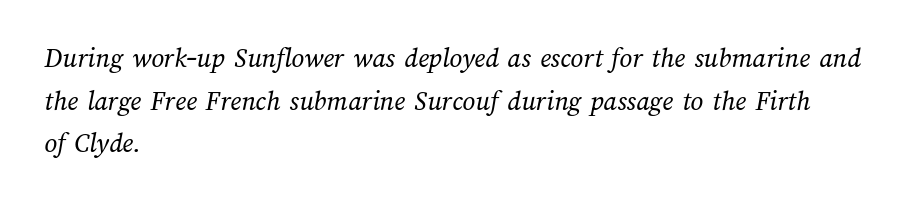
{"bold": "no", "weight": "regular", "width": "normal", "stroke_contrast": "medium", "x_height": "medium", "monospaced": "no", "underline": "no", "align": "left", "line_spacing": "normal", "line_spacing_ratio": 1.52, "letter_spacing": "normal", "letter_spacing_em": 0.0, "glyph_px": 28}
